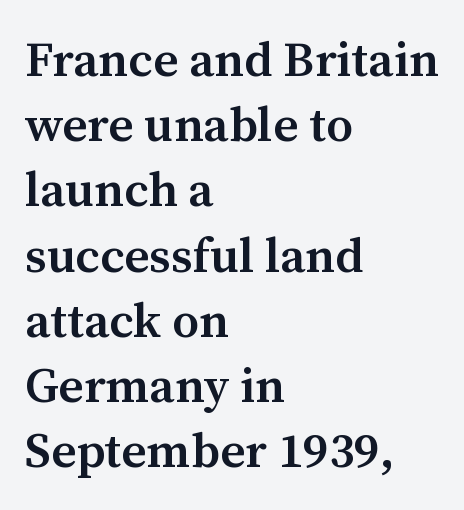
Vertical strokes here are truly vertical. Students, observe: this is what conventionally led text looks like. Unlike a clean sans, this face finishes its strokes with serifs. Quick note: underline off. Note the varied advance widths — an 'i' is clearly narrower than an 'm'. The typesetter chose a ragged-right arrangement here.
